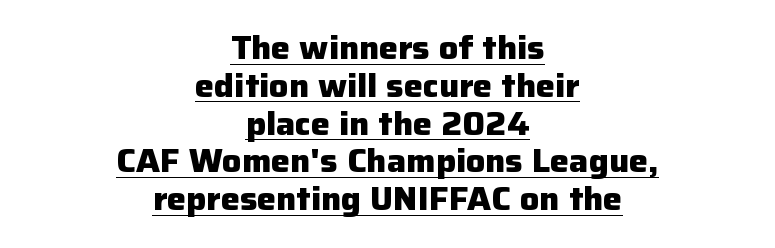
Spacing verdict: proportional, widths tailored to each character. In terms of posture, this sample is upright. The sample's only ornament is a line tracing under the words. The whitespace from short lines is split evenly between both sides.
